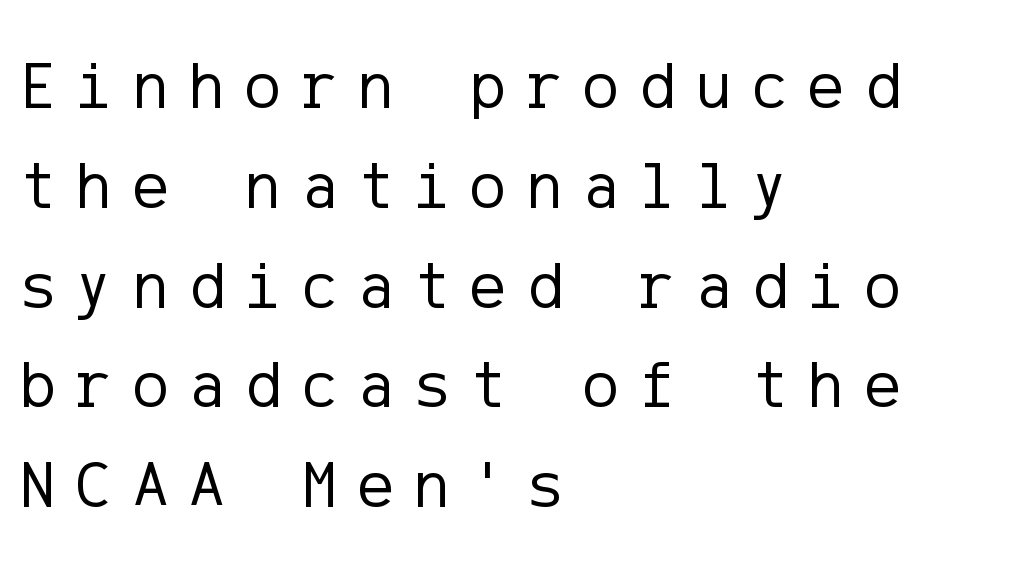
Leftover space on each line is placed entirely after the last word. If you drew a line through each stem, it would be perfectly vertical. Substantial extra tracking has been applied to these lines. In terms of leading, this rendering sits right in the middle.
